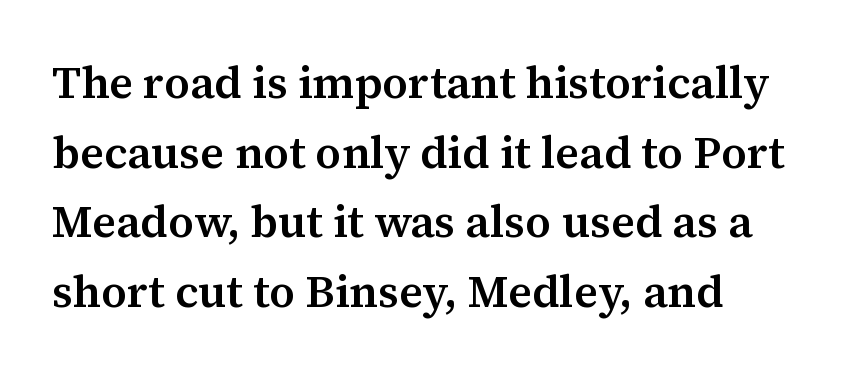
The image shows 45 px semibold serif type, upright; set normal line spacing (1.55x), normal letter spacing, not underlined; medium stroke contrast and a medium x-height.
